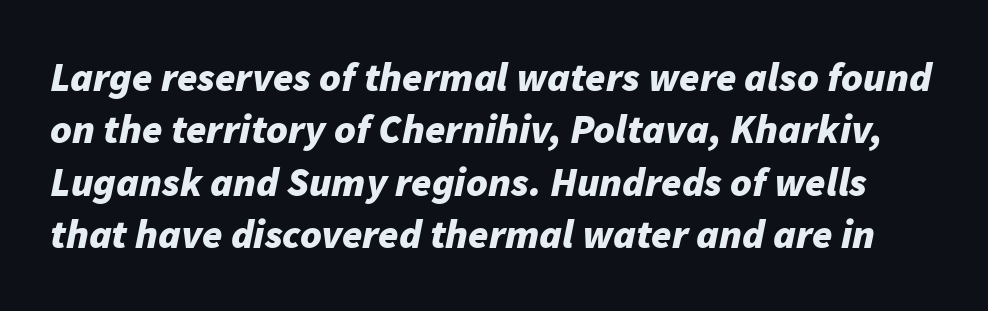
The image shows 41 px bold type, italic (leaning right); set normal line spacing (1.28x), normal letter spacing, not underlined; low stroke contrast and a medium x-height.
